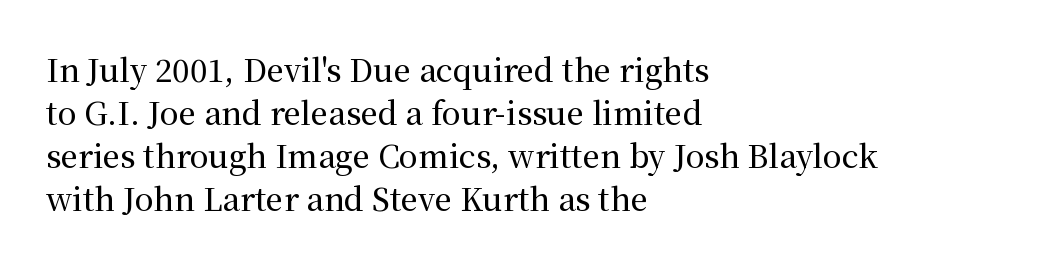
The image shows 31 px serif type, upright; set left-aligned, normal line spacing (1.39x), normal letter spacing, not underlined; medium stroke contrast and a medium x-height.
